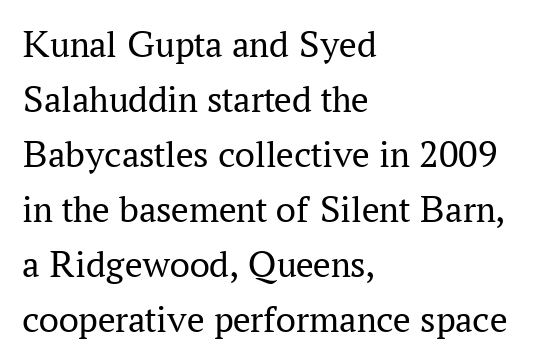
The zone under the glyphs is completely vacant. Stems and bowls with no extra thickness — not bold. If you measured baseline to baseline, you'd find a middling distance. Note the varied advance widths — an 'i' is clearly narrower than an 'm'.
